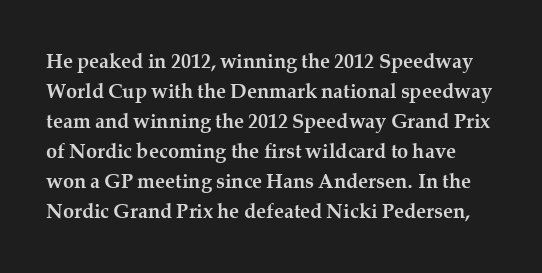
Q: Is the text bold? A: Yes.
Q: Is the text italic (slanted)? A: No, it is upright.
Q: Is the text underlined? A: No.
Q: Is the spacing between letters normal or unusually wide? A: Normal.
Q: Is the spacing between lines tight, normal or loose? A: Normal.
